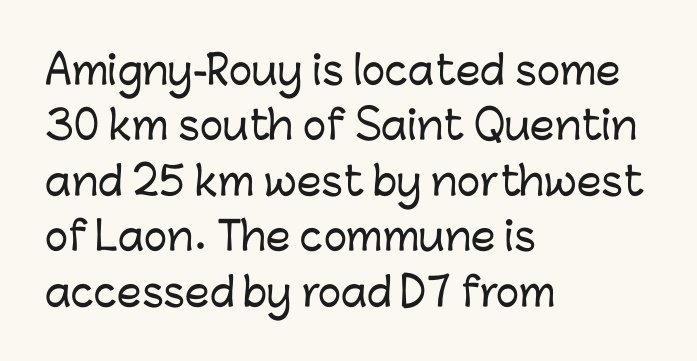
The image shows 39 px sans-serif type, upright; set left-aligned, normal line spacing (1.42x), normal letter spacing, not underlined; low stroke contrast and a medium x-height.
